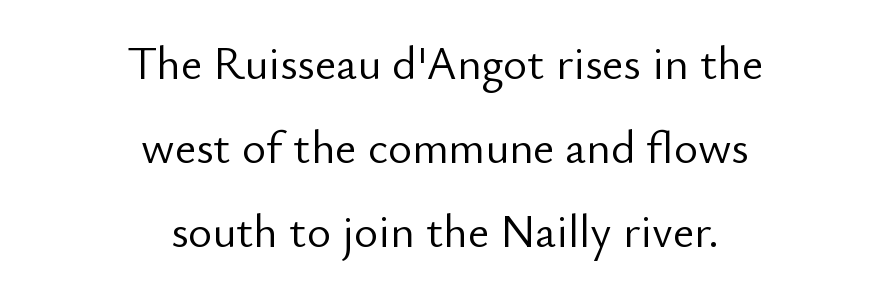
Q: Is the text bold? A: No.
Q: Is the text italic (slanted)? A: No, it is upright.
Q: Is the typeface a serif or a sans-serif typeface? A: Sans-serif.
Q: Is the text underlined? A: No.
Q: How is the paragraph aligned? A: Centered.
Q: Is the spacing between letters normal or unusually wide? A: Normal.
Q: Width (condensed, normal, or wide)? A: Normal.
Q: Stroke contrast? A: Low.
Q: x-height? A: Small.
Q: Monospaced? A: No.
